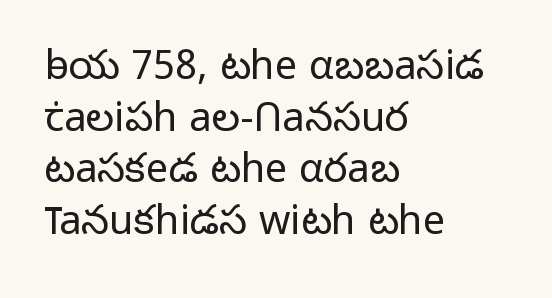
Q: Is the text bold? A: No.
Q: Is the text italic (slanted)? A: No, it is upright.
Q: Is the typeface a serif or a sans-serif typeface? A: Sans-serif.
Q: Is the text underlined? A: No.
Q: How is the paragraph aligned? A: Left-aligned.
Q: Is the spacing between letters normal or unusually wide? A: Normal.
Q: Is the spacing between lines tight, normal or loose? A: Normal.
Q: Width (condensed, normal, or wide)? A: Normal.
Q: Stroke contrast? A: Low.
Q: x-height? A: Medium.
Q: Monospaced? A: No.
